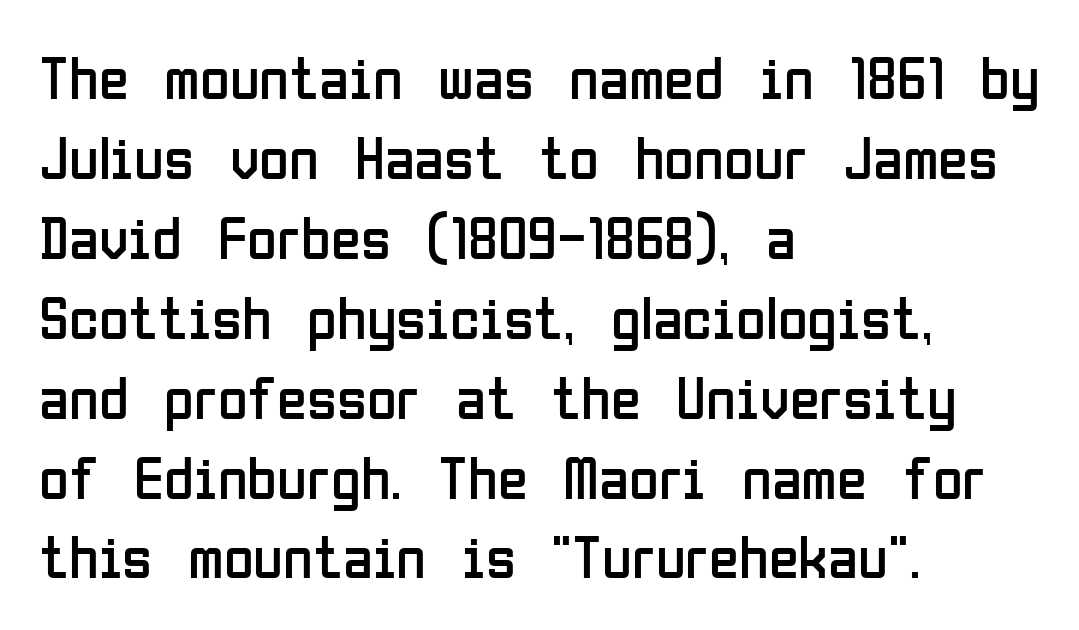
Words appear dense and cohesive because spacing is normal. Are there feet on the stems? There aren't — it's a sans. Character widths vary here, with narrow letters taking less room than wide ones. Ink coverage per letter is moderate at most. Compared with a centered layout, this one pins lines to the left instead. Quick note: interline space is typical.
